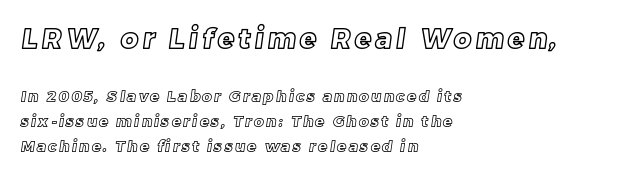
{"underline": "no", "align": "left", "line_spacing": "normal", "line_spacing_ratio": 1.66, "larger_block": "first", "size_ratio": 1.8, "glyph_px": 27}
